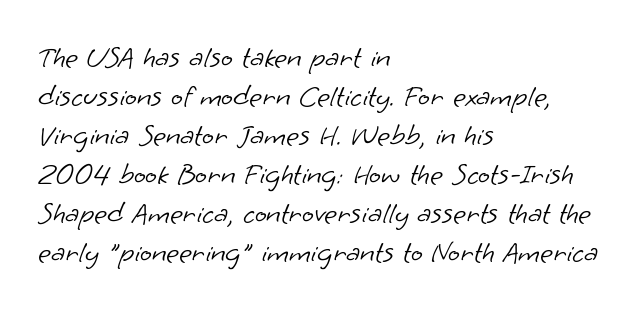
The face looks like a standard text weight, possibly lighter. This sample is left-justified, so line endings fall wherever the words run out. The font family rendered here belongs to the sans-serif group. These lines are rendered in a variable-pitch font. The passage shown stacks its lines at a standard gap. Is the letter spacing exaggerated? No — it looks like the ordinary default.
